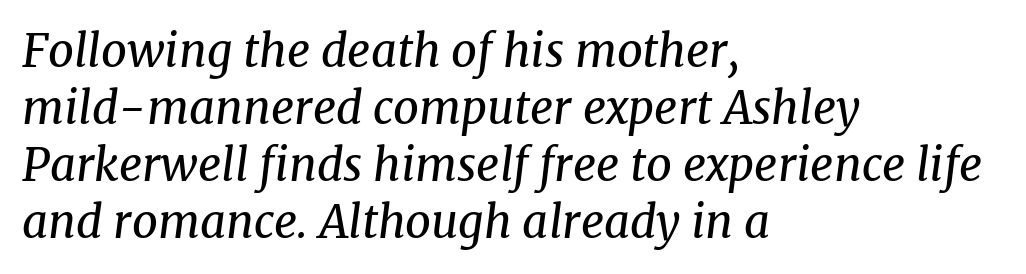
The image shows 45 px regular-weight serif type, italic (leaning right); set left-aligned, normal line spacing (1.27x), normal letter spacing, not underlined; medium stroke contrast and a medium x-height.
